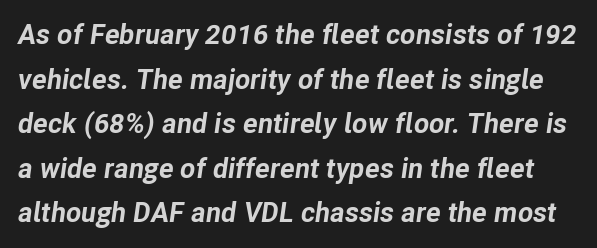
Q: Is the text bold? A: Yes.
Q: Is the text italic (slanted)? A: Yes, it leans right by about 8 degrees.
Q: Is the text underlined? A: No.
Q: Is the spacing between letters normal or unusually wide? A: Normal.
Q: Is the spacing between lines tight, normal or loose? A: Normal.
Q: Width (condensed, normal, or wide)? A: Normal.
Q: Stroke contrast? A: Low.
Q: x-height? A: Medium.
Q: Monospaced? A: No.
